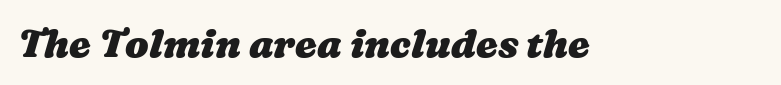
The image shows 39 px heavy, wide type; set normal letter spacing, not underlined; medium stroke contrast and a medium x-height.
